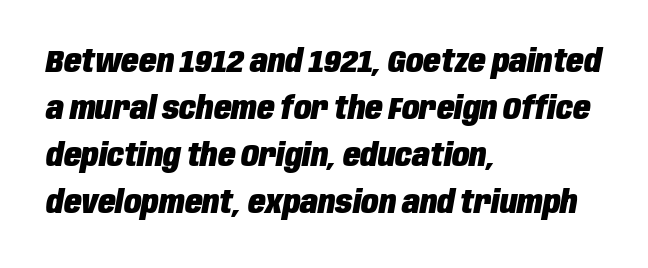
Q: Is the text bold? A: Yes.
Q: Is the text italic (slanted)? A: Yes, it leans right by about 10 degrees.
Q: Is the text underlined? A: No.
Q: How is the paragraph aligned? A: Left-aligned.
Q: Is the spacing between letters normal or unusually wide? A: Normal.
Q: Is the spacing between lines tight, normal or loose? A: Normal.
Q: Width (condensed, normal, or wide)? A: Condensed.
Q: Stroke contrast? A: Low.
Q: x-height? A: Large.
Q: Monospaced? A: No.
